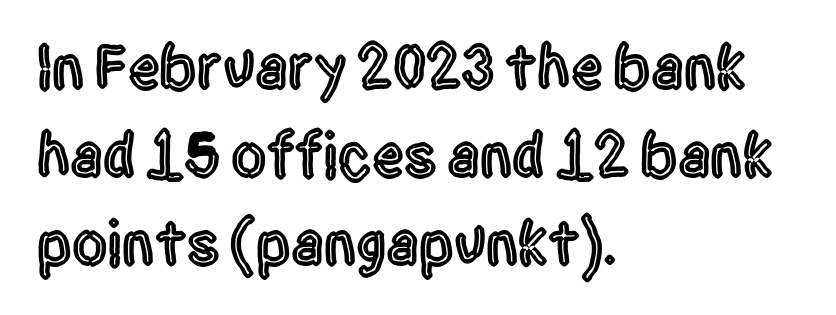
A typesetter would call this proportional, since set widths differ per character. Typeset ragged right — the left edge is the straight one. Style check: upright. The rendering keeps characters at their native spacing.
